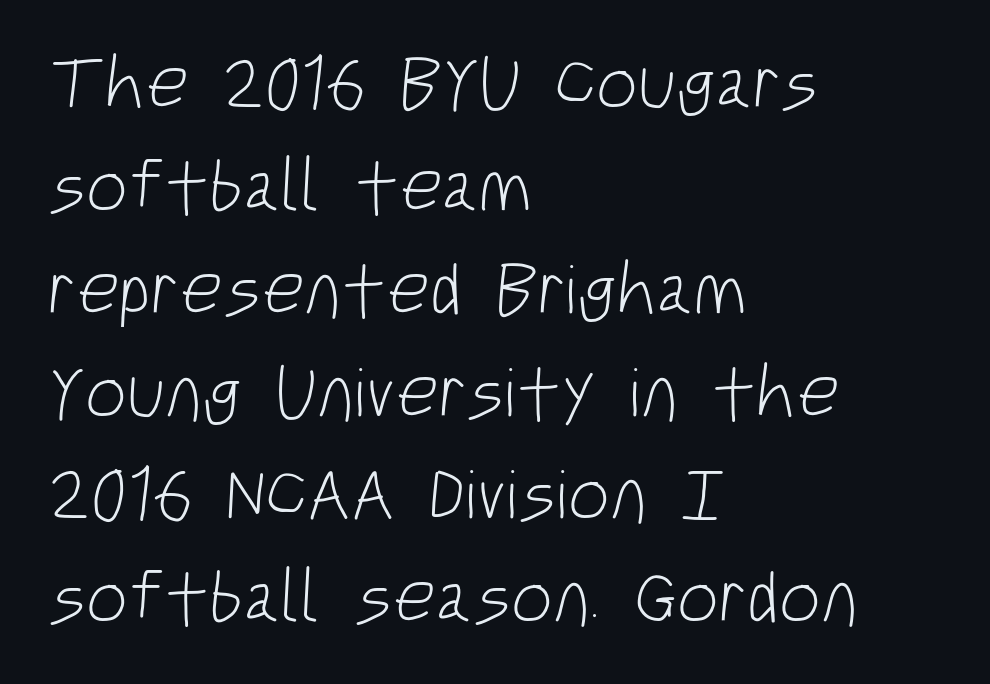
The image shows 74 px light, condensed sans-serif type; set left-aligned, normal line spacing (1.39x), normal letter spacing, not underlined; low stroke contrast and a large x-height.
